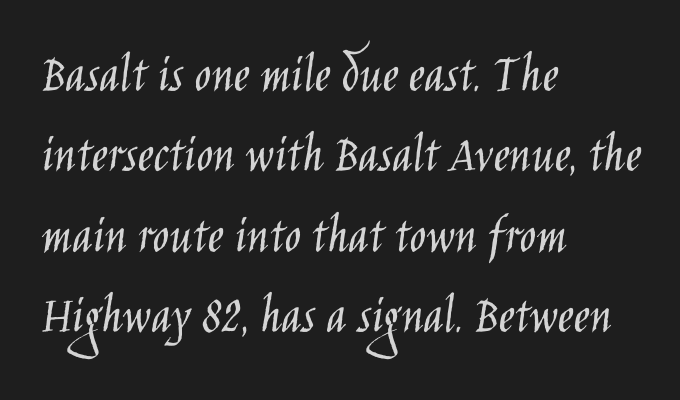
A sans-serif font was chosen for this passage. Characters follow at the spacing the type designer built in. The setting favours the left margin, as ordinary paragraphs usually do. Vertical spacing — default. The baseline area is clear.
